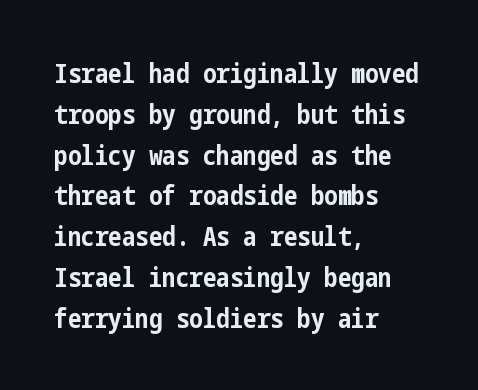
{"italic": "no", "bold": "yes", "underline": "no", "align": "left", "line_spacing": "normal", "line_spacing_ratio": 1.51, "letter_spacing": "normal", "letter_spacing_em": 0.0, "glyph_px": 27}
